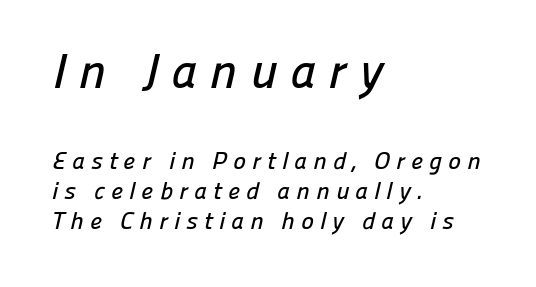
Q: Is the typeface a serif or a sans-serif typeface? A: Sans-serif.
Q: Is the text underlined? A: No.
Q: How is the paragraph aligned? A: Left-aligned.
Q: Is the spacing between letters normal or unusually wide? A: Unusually wide.
Q: Is the spacing between lines tight, normal or loose? A: Normal.
Q: Which block of text is set in a larger size, the first (top) or the second (bottom)? A: The first (top) one.
Q: Width (condensed, normal, or wide)? A: Normal.
Q: Stroke contrast? A: Low.
Q: x-height? A: Medium.
Q: Monospaced? A: No.
